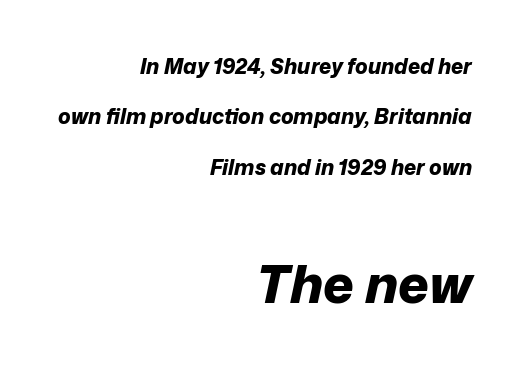
{"italic": "yes", "lean": "right", "slant_degrees": 12, "bold": "yes", "weight": "bold", "width": "normal", "stroke_contrast": "low", "x_height": "medium", "monospaced": "no", "underline": "no", "align": "right", "line_spacing": "loose", "line_spacing_ratio": 2.4, "letter_spacing": "normal", "letter_spacing_em": 0.0, "larger_block": "second", "size_ratio": 2.52, "glyph_px": 53}
